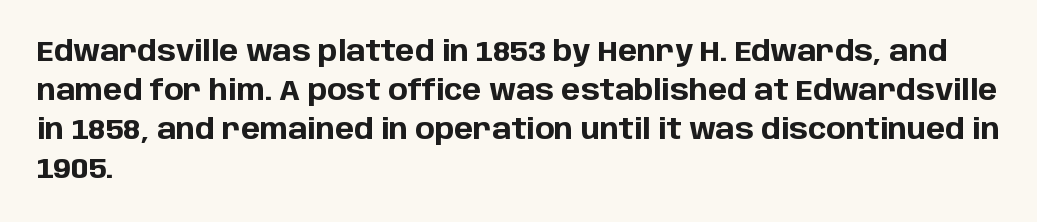
Q: Is the text bold? A: Yes.
Q: Is the text italic (slanted)? A: No, it is upright.
Q: Is the typeface a serif or a sans-serif typeface? A: Sans-serif.
Q: Is the text underlined? A: No.
Q: How is the paragraph aligned? A: Left-aligned.
Q: Is the spacing between letters normal or unusually wide? A: Normal.
Q: Is the spacing between lines tight, normal or loose? A: Normal.
Q: Width (condensed, normal, or wide)? A: Normal.
Q: Stroke contrast? A: Low.
Q: x-height? A: Large.
Q: Monospaced? A: No.
